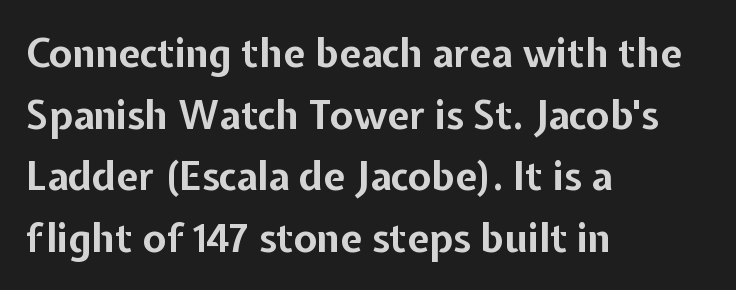
The image shows 39 px bold sans-serif type, upright; set left-aligned, normal line spacing (1.58x), normal letter spacing, not underlined; low stroke contrast and a medium x-height.
